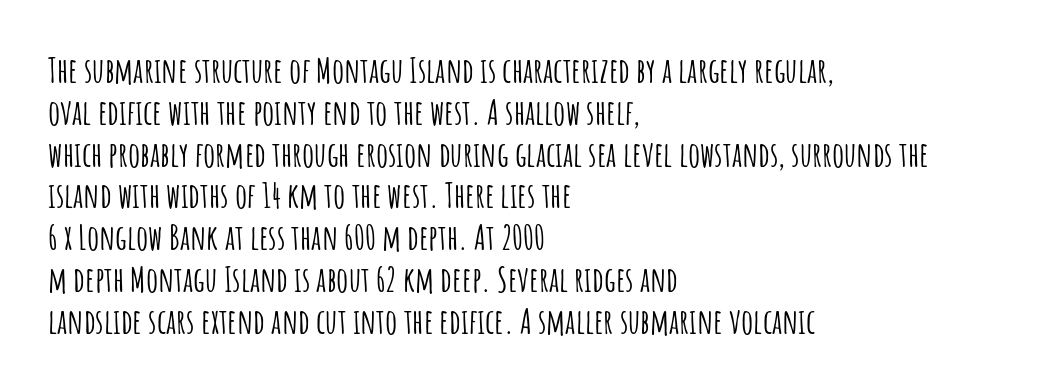
These lines stack with their left ends in a neat column. Here the designer chose a conventional face with non-uniform glyph widths. Just letters on the line, the space beneath them empty. The typography opts for an upright posture over an oblique one.
